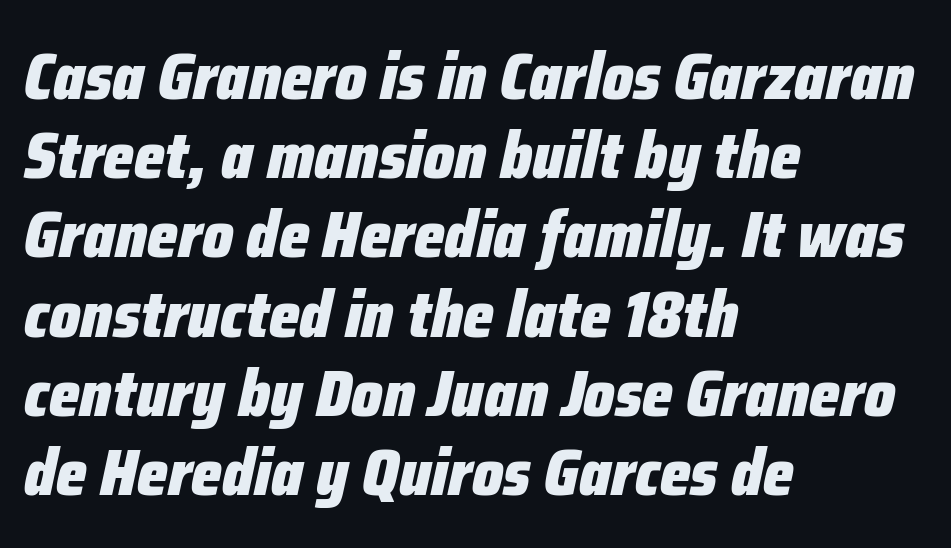
Q: Is the text bold? A: Yes.
Q: Is the text italic (slanted)? A: Yes, it leans right by about 12 degrees.
Q: Is the text underlined? A: No.
Q: How is the paragraph aligned? A: Left-aligned.
Q: Is the spacing between letters normal or unusually wide? A: Normal.
Q: Width (condensed, normal, or wide)? A: Condensed.
Q: Stroke contrast? A: Low.
Q: x-height? A: Medium.
Q: Monospaced? A: No.
